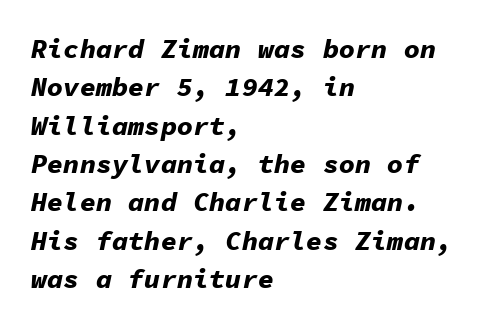
Observe the lean: these are italic letterforms. Students, note that the glyphs here touch the page at normal intervals. These words are printed bold, with thick strokes throughout. Casual observation: everything's shoved over to the left. A clean baseline with only descenders dipping below it.
